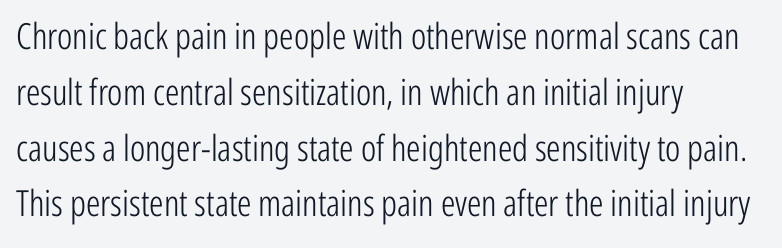
The image shows 36 px light, condensed sans-serif type, upright; set left-aligned, normal line spacing (1.55x), normal letter spacing, not underlined; low stroke contrast and a medium x-height.
